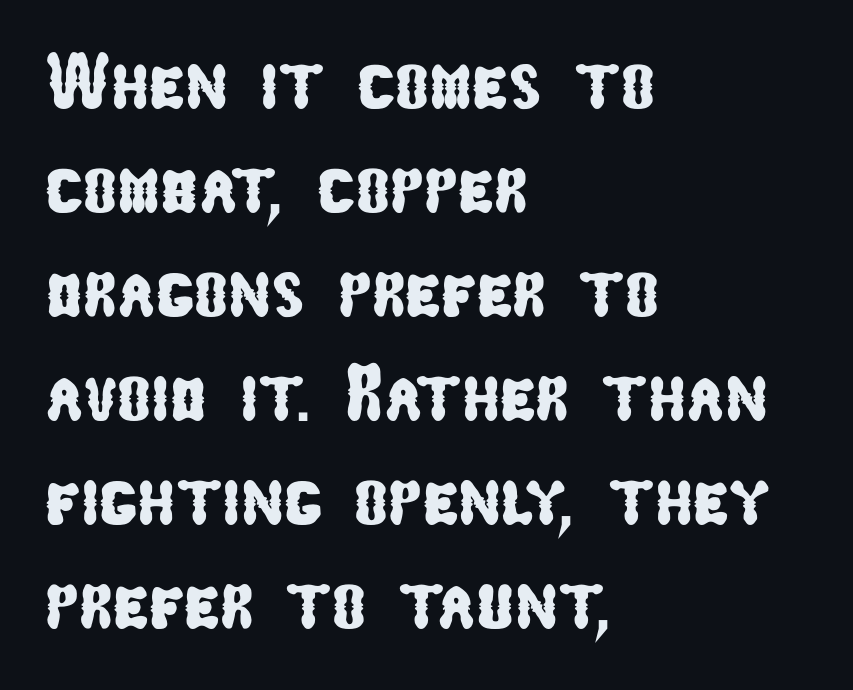
{"serif": "no", "width": "condensed", "stroke_contrast": "low", "x_height": "medium", "monospaced": "no", "underline": "no", "align": "left", "line_spacing": "normal", "line_spacing_ratio": 1.3, "letter_spacing": "normal", "letter_spacing_em": 0.0, "glyph_px": 80}
